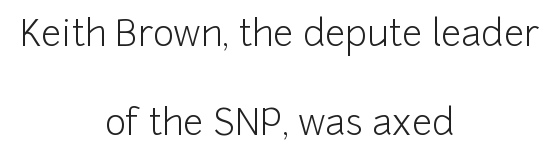
The image shows 36 px light sans-serif type, upright; set centered, loose line spacing (2.48x), normal letter spacing, not underlined; low stroke contrast and a medium x-height.
